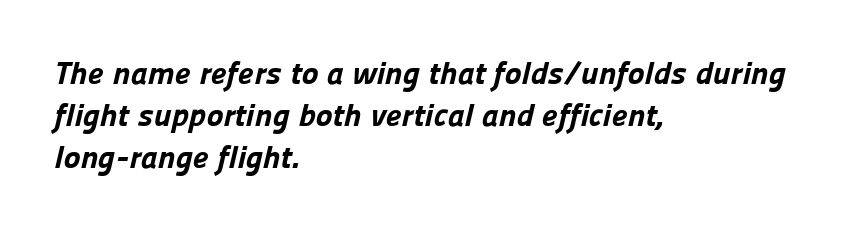
Q: Is the text bold? A: Yes.
Q: Is the typeface a serif or a sans-serif typeface? A: Sans-serif.
Q: Is the text underlined? A: No.
Q: How is the paragraph aligned? A: Left-aligned.
Q: Is the spacing between letters normal or unusually wide? A: Normal.
Q: Is the spacing between lines tight, normal or loose? A: Normal.
Q: Width (condensed, normal, or wide)? A: Normal.
Q: Stroke contrast? A: Low.
Q: x-height? A: Medium.
Q: Monospaced? A: No.
